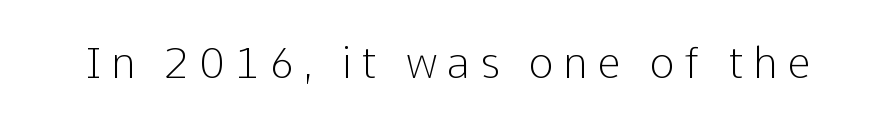
Heft: none added — not bold. In terms of posture, this sample is upright. The tracking reads as deliberately expanded to a designer's eye. The letters advance in unequal steps, a hallmark of proportional type.
